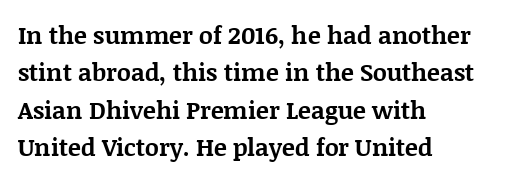
The image shows 24 px bold type, upright; set left-aligned, normal line spacing (1.56x), normal letter spacing, not underlined.
